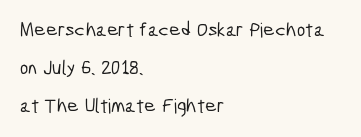
The face used here is rendered with its standard letterfit. Regarding leading, the lines here are spaced well apart. Descender tails drop into unmarked territory. The passage is arranged the way most books set body copy — flush left.
